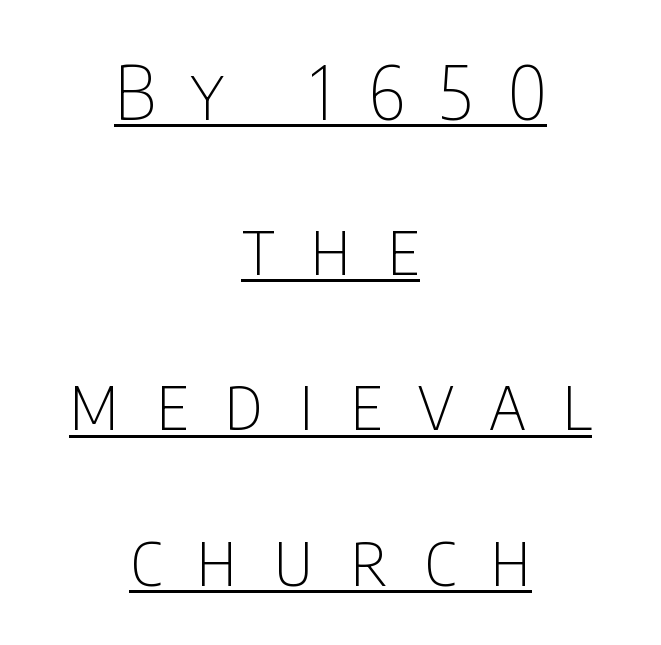
{"serif": "no", "italic": "no", "bold": "no", "weight": "thin", "width": "condensed", "stroke_contrast": "low", "x_height": "large", "monospaced": "no", "underline": "yes", "align": "center", "line_spacing": "loose", "line_spacing_ratio": 2.07, "letter_spacing": "wide", "letter_spacing_em": 0.48, "glyph_px": 75}
